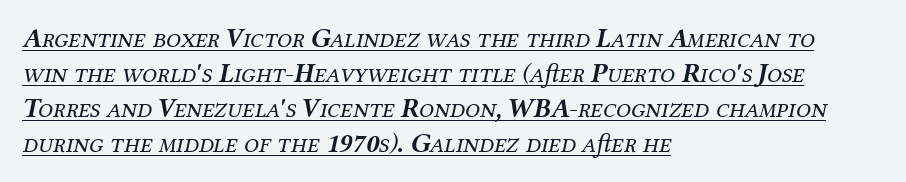
{"italic": "yes", "lean": "right", "slant_degrees": 12, "bold": "no", "underline": "yes", "align": "left", "line_spacing": "normal", "line_spacing_ratio": 1.3, "letter_spacing": "normal", "letter_spacing_em": 0.0, "glyph_px": 27}
